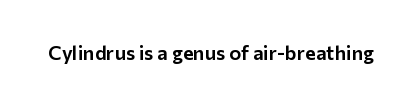
Q: Is the text italic (slanted)? A: No, it is upright.
Q: Is the text underlined? A: No.
Q: Is the spacing between letters normal or unusually wide? A: Normal.
